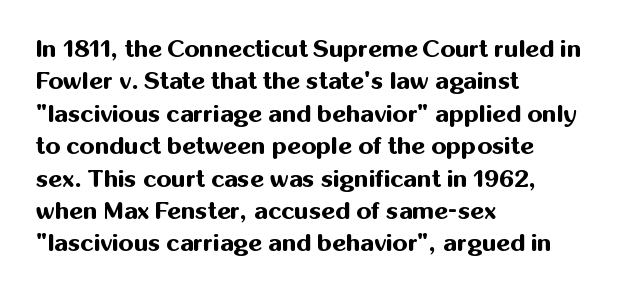
Whoever set this chose a conventional vertical rhythm. Emphasis by weight is at full strength: bold. The setting favours the left margin, as ordinary paragraphs usually do. Glance below the letters and you will spot only blank space. Rendered with straight, roman letterforms.
